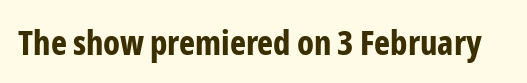
Q: Is the text bold? A: Yes.
Q: Is the text italic (slanted)? A: No, it is upright.
Q: Is the typeface a serif or a sans-serif typeface? A: Sans-serif.
Q: Is the text underlined? A: No.
Q: Is the spacing between letters normal or unusually wide? A: Normal.
Q: Width (condensed, normal, or wide)? A: Condensed.
Q: Stroke contrast? A: Low.
Q: x-height? A: Medium.
Q: Monospaced? A: No.
